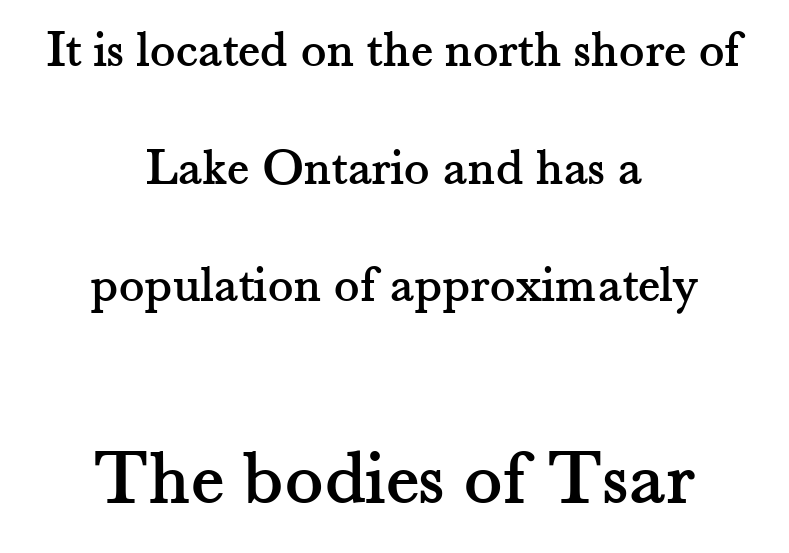
Q: Is the text italic (slanted)? A: No, it is upright.
Q: Is the typeface a serif or a sans-serif typeface? A: Serif.
Q: Is the text underlined? A: No.
Q: How is the paragraph aligned? A: Centered.
Q: Is the spacing between letters normal or unusually wide? A: Normal.
Q: Is the spacing between lines tight, normal or loose? A: Loose.
Q: Which block of text is set in a larger size, the first (top) or the second (bottom)? A: The second (bottom) one.
Q: Width (condensed, normal, or wide)? A: Normal.
Q: Stroke contrast? A: Medium.
Q: x-height? A: Small.
Q: Monospaced? A: No.
